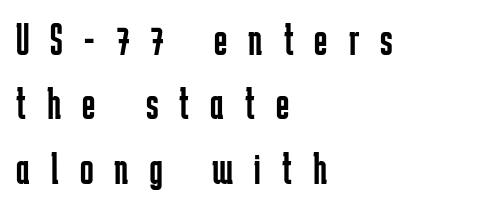
The image shows 45 px regular-weight, condensed sans-serif type, upright; set left-aligned, normal line spacing (1.43x), unusually wide letter spacing (+0.47 em), not underlined; low stroke contrast and a medium x-height.
